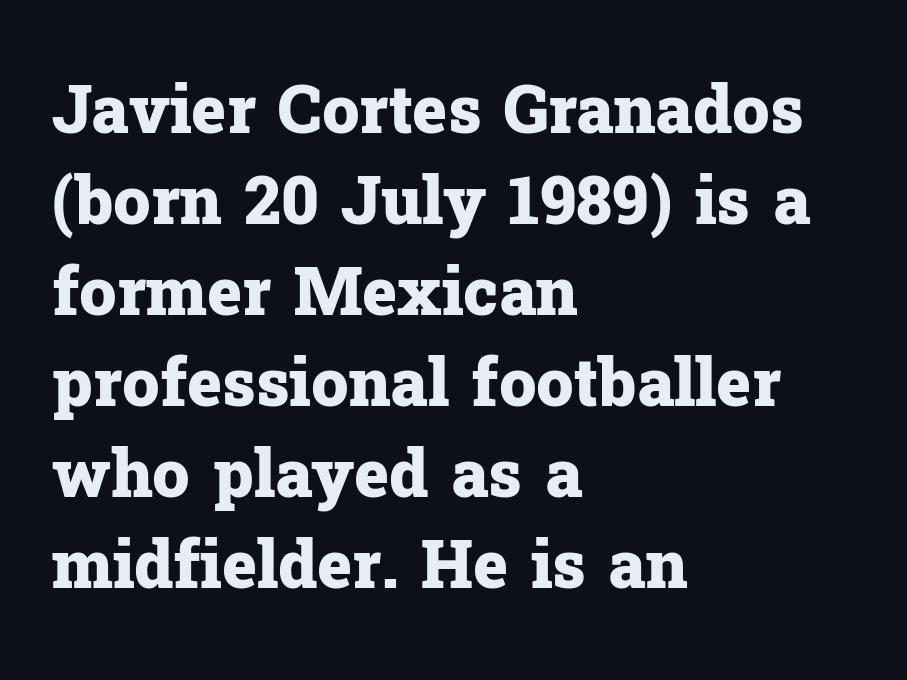
Q: Is the text bold? A: Yes.
Q: Is the text italic (slanted)? A: No, it is upright.
Q: Is the typeface a serif or a sans-serif typeface? A: Serif.
Q: Is the text underlined? A: No.
Q: How is the paragraph aligned? A: Left-aligned.
Q: Is the spacing between letters normal or unusually wide? A: Normal.
Q: Is the spacing between lines tight, normal or loose? A: Normal.
Q: Width (condensed, normal, or wide)? A: Normal.
Q: Stroke contrast? A: Low.
Q: x-height? A: Medium.
Q: Monospaced? A: No.
